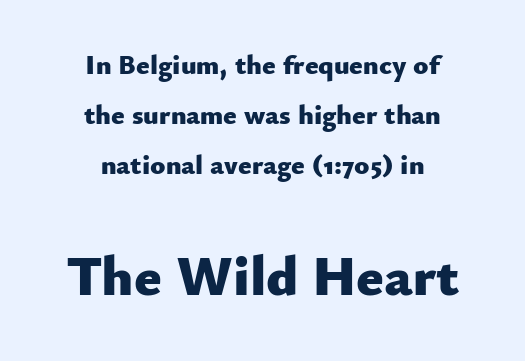
The image shows 57 px heavy sans-serif type, upright; set centered, line spacing 1.78x, normal letter spacing, not underlined; the second (bottom) block is 2.04x larger; low stroke contrast and a small x-height.
